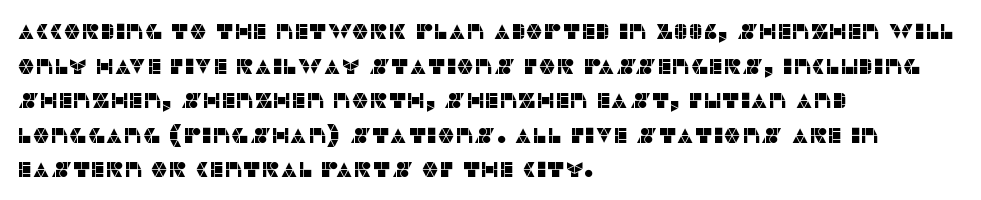
{"italic": "no", "underline": "no", "align": "left", "line_spacing": "normal", "line_spacing_ratio": 1.57, "letter_spacing": "normal", "letter_spacing_em": 0.0, "glyph_px": 22}
